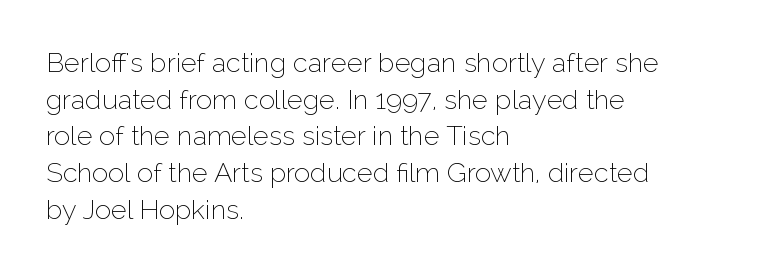
Reading down the block, your eye returns to a fixed left position each line. Do the letters lean? They stand straight. The strip under each line holds only bare page. Bold? No — there's no thickening of the strokes. Line spacing here is normal. Glyph-to-glyph distance matches everyday printed text.
